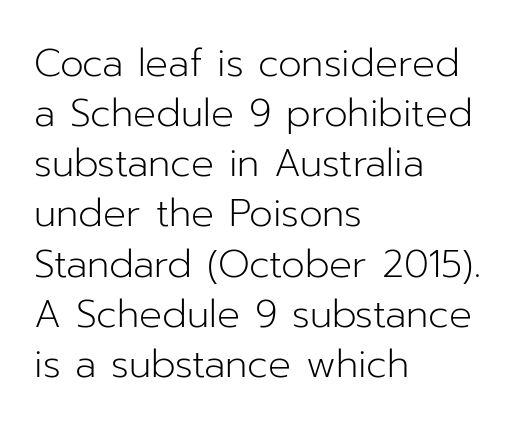
The ragged edge is on the right, which tells us the setting is flush left. Here the designer chose a conventional face with non-uniform glyph widths. This rendering employs a face without finishing strokes, i.e., a sans-serif. Does the lettering tilt? It doesn't — this is upright. Honestly, the row spacing looks completely unremarkable. The space beneath each line is pristine and unruled.
